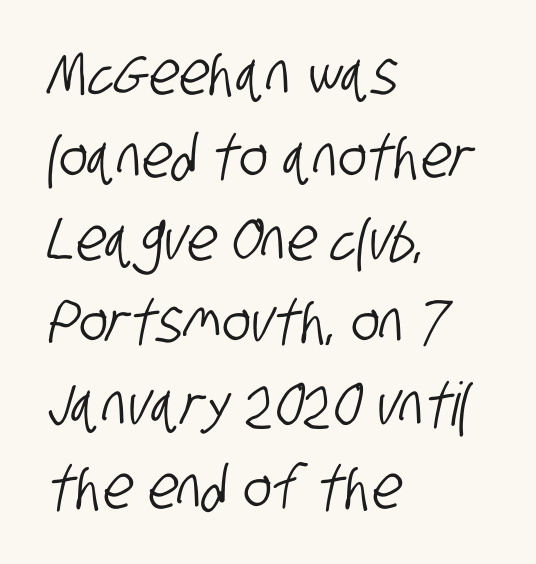
There is no visible air inserted between adjacent glyphs. Successive baselines arrive at the customary interval. The gap between lines stays unmarked. The text was rendered using a sans face with plain stroke endings.
